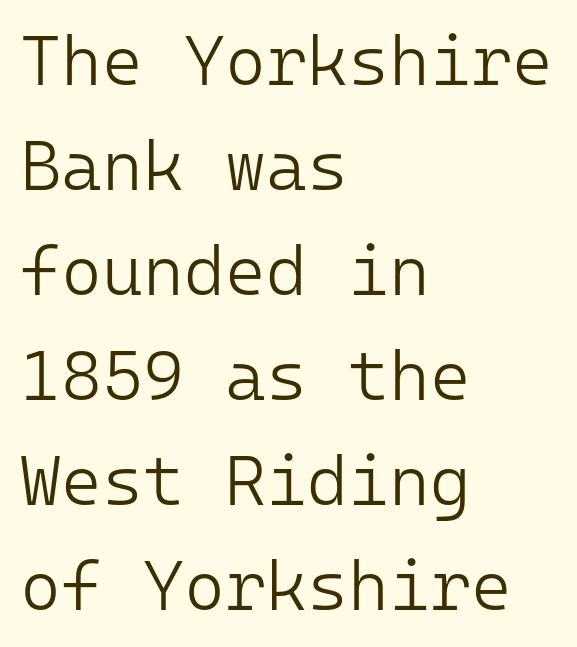
{"serif": "no", "italic": "no", "bold": "no", "weight": "light", "width": "normal", "stroke_contrast": "low", "x_height": "medium", "monospaced": "yes", "underline": "no", "align": "left", "line_spacing": "normal", "line_spacing_ratio": 1.5, "letter_spacing": "normal", "letter_spacing_em": 0.0, "glyph_px": 70}
